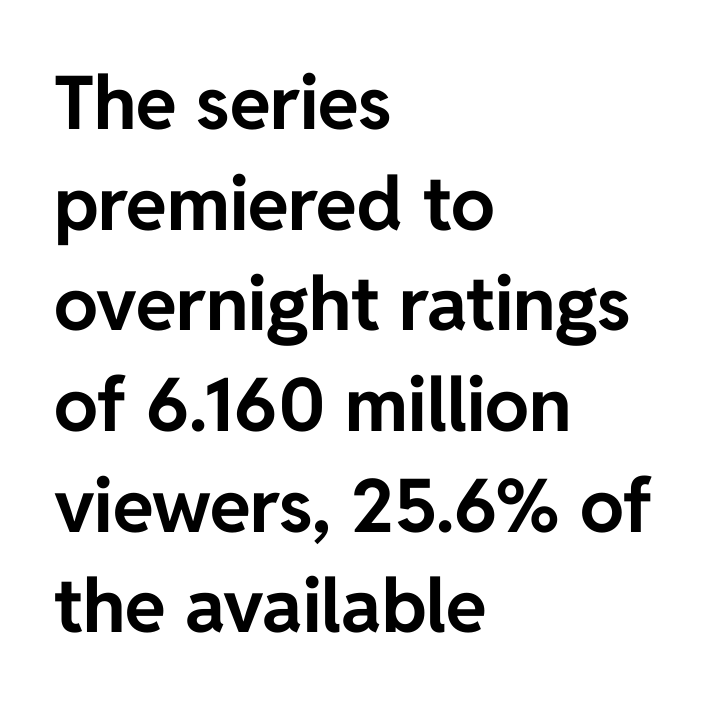
The image shows 74 px bold sans-serif type, upright; set left-aligned, normal line spacing (1.36x), normal letter spacing, not underlined; low stroke contrast and a medium x-height.
